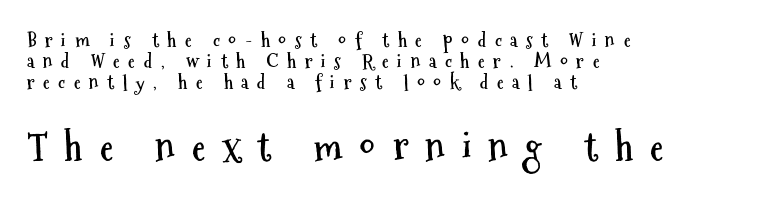
Q: Is the text bold? A: Yes.
Q: Is the text italic (slanted)? A: No, it is upright.
Q: Is the typeface a serif or a sans-serif typeface? A: Sans-serif.
Q: Is the text underlined? A: No.
Q: How is the paragraph aligned? A: Left-aligned.
Q: Is the spacing between letters normal or unusually wide? A: Unusually wide.
Q: Is the spacing between lines tight, normal or loose? A: Tight.
Q: Which block of text is set in a larger size, the first (top) or the second (bottom)? A: The second (bottom) one.
Q: Width (condensed, normal, or wide)? A: Condensed.
Q: Stroke contrast? A: Medium.
Q: x-height? A: Medium.
Q: Monospaced? A: No.
